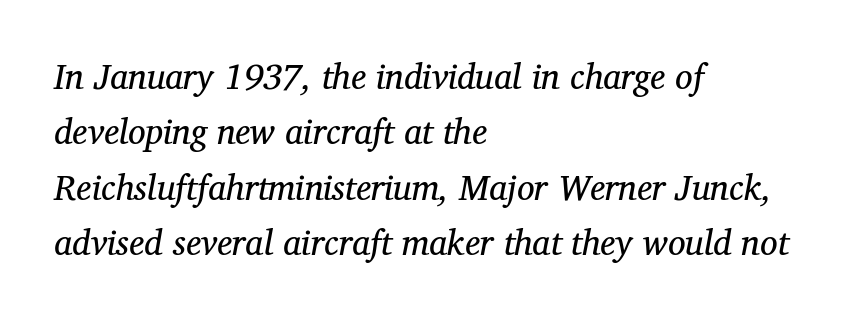
The characters display serif detailing at their extremities. A typesetter would call this proportional, since set widths differ per character. Each line starts at the same left margin while the right side varies. Is the letter spacing exaggerated? No — it looks like the ordinary default.
